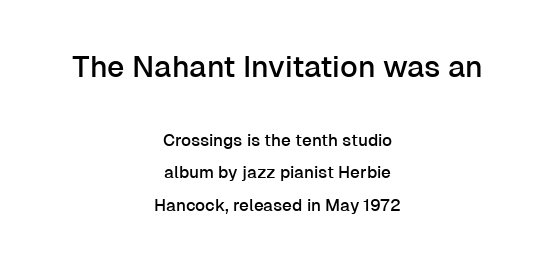
The image shows 30 px sans-serif type, upright; set centered, loose line spacing (1.92x), normal letter spacing, not underlined; the first (top) block is 1.76x larger; low stroke contrast and a medium x-height.
